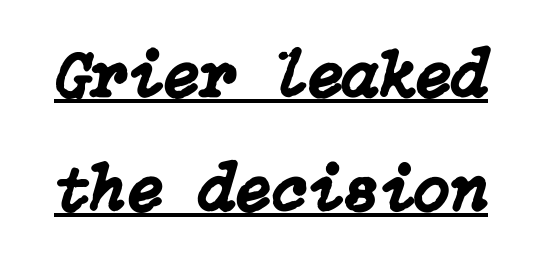
The specimen includes a rule beneath the text block's lines. Inter-character spacing is left at the font's built-in metrics. Would a proofreader flag this as italicized? Yes.
